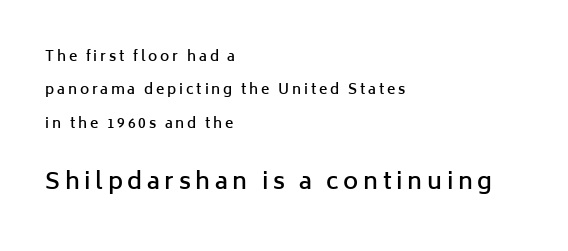
The image shows 23 px text type, upright; set left-aligned, loose line spacing (2.38x), unusually wide letter spacing (+0.2 em), not underlined; the second (bottom) block is 1.64x larger.
